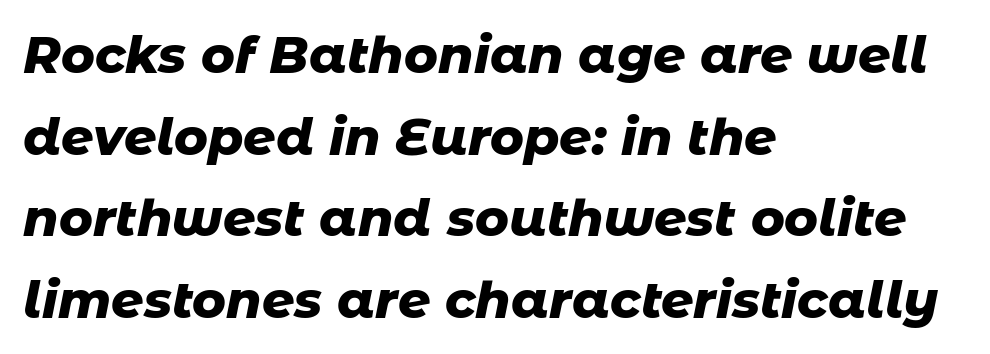
The image shows 51 px heavy type, italic (leaning right); set left-aligned, normal line spacing (1.6x), normal letter spacing, not underlined; low stroke contrast and a medium x-height.
